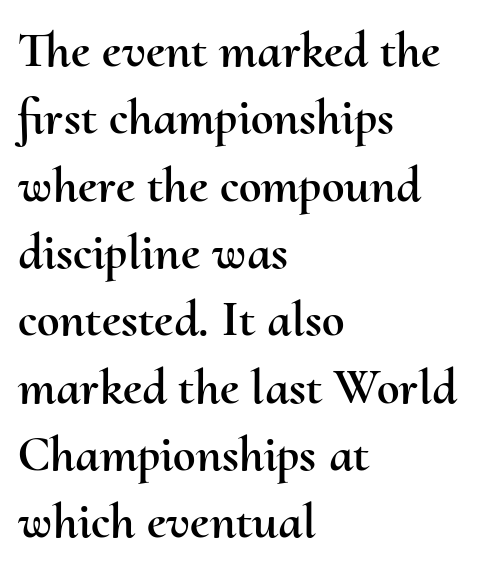
{"italic": "no", "width": "normal", "stroke_contrast": "medium", "x_height": "small", "monospaced": "no", "underline": "no", "align": "left", "line_spacing": "normal", "line_spacing_ratio": 1.32, "letter_spacing": "normal", "letter_spacing_em": 0.0, "glyph_px": 51}
